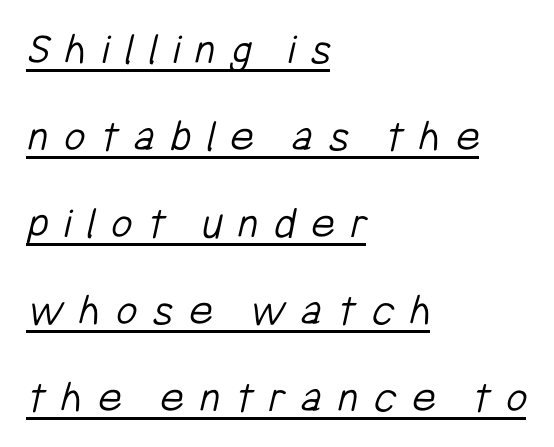
Q: Is the text bold? A: No.
Q: Is the typeface a serif or a sans-serif typeface? A: Sans-serif.
Q: Is the text underlined? A: Yes.
Q: How is the paragraph aligned? A: Left-aligned.
Q: Is the spacing between letters normal or unusually wide? A: Unusually wide.
Q: Width (condensed, normal, or wide)? A: Condensed.
Q: Stroke contrast? A: Low.
Q: x-height? A: Medium.
Q: Monospaced? A: No.
